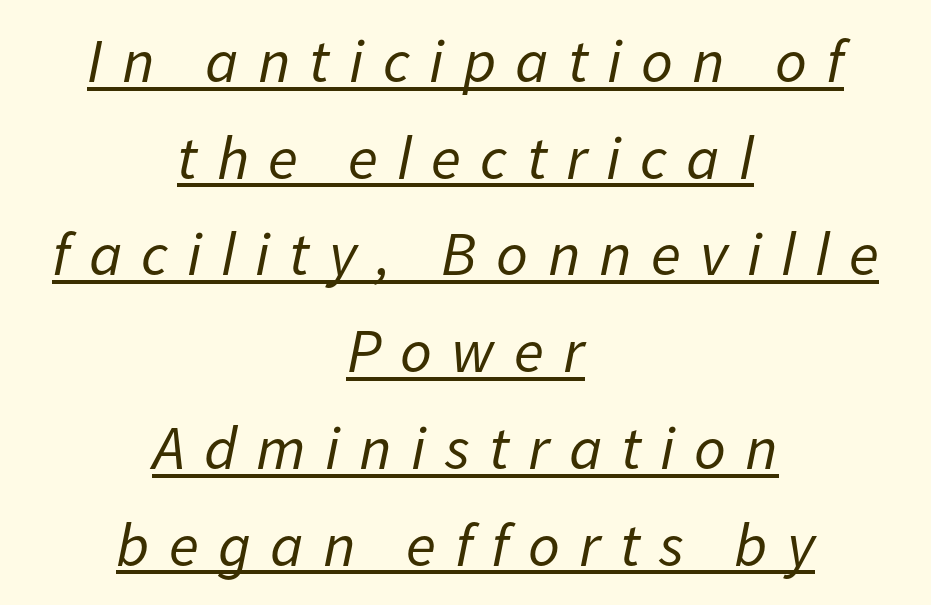
{"italic": "yes", "lean": "right", "slant_degrees": 11, "bold": "no", "weight": "regular", "width": "normal", "stroke_contrast": "low", "x_height": "medium", "monospaced": "no", "underline": "yes", "align": "center", "line_spacing": "normal", "line_spacing_ratio": 1.56, "letter_spacing": "wide", "letter_spacing_em": 0.31, "glyph_px": 62}
